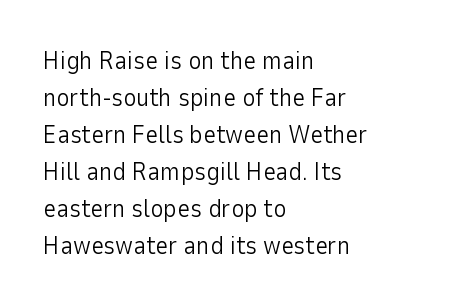
{"italic": "no", "bold": "no", "underline": "no", "align": "left", "line_spacing": "normal", "line_spacing_ratio": 1.48, "letter_spacing": "normal", "letter_spacing_em": 0.0, "glyph_px": 25}
